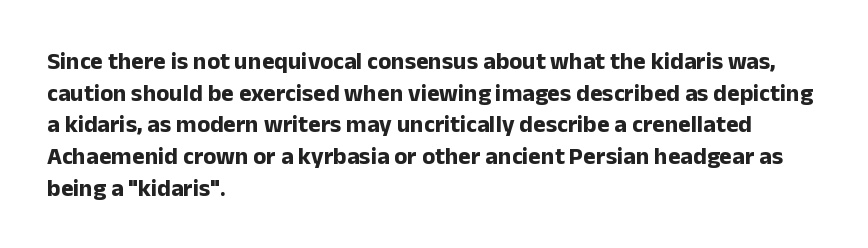
The image shows 24 px bold type, upright; set left-aligned, normal line spacing (1.32x), normal letter spacing, not underlined.
